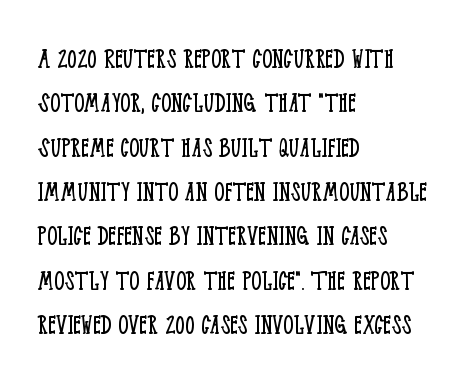
{"serif": "yes", "italic": "no", "bold": "no", "weight": "light", "width": "condensed", "stroke_contrast": "low", "x_height": "large", "monospaced": "no", "underline": "no", "align": "left", "line_spacing": "normal", "line_spacing_ratio": 1.43, "letter_spacing": "normal", "letter_spacing_em": 0.0, "glyph_px": 31}
